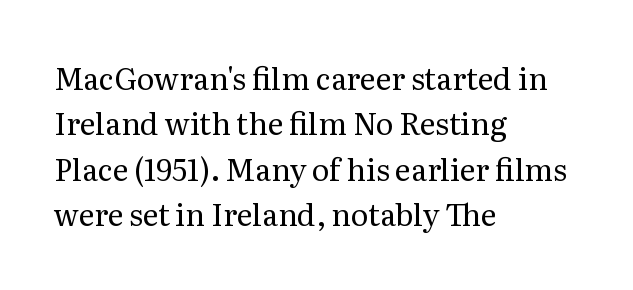
{"serif": "yes", "italic": "no", "bold": "no", "weight": "regular", "width": "normal", "stroke_contrast": "medium", "x_height": "medium", "monospaced": "no", "underline": "no", "align": "left", "line_spacing": "normal", "line_spacing_ratio": 1.51, "letter_spacing": "normal", "letter_spacing_em": 0.0, "glyph_px": 30}
